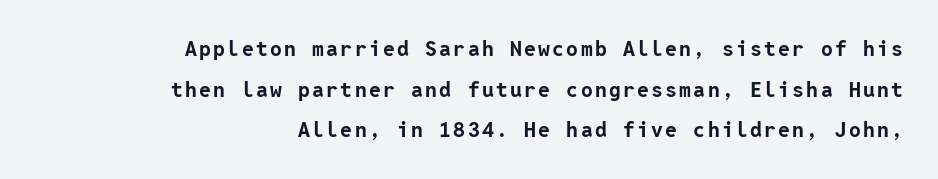
Q: Is the text bold? A: Yes.
Q: Is the text italic (slanted)? A: No, it is upright.
Q: Is the text underlined? A: No.
Q: How is the paragraph aligned? A: Right-aligned.
Q: Is the spacing between lines tight, normal or loose? A: Loose.
